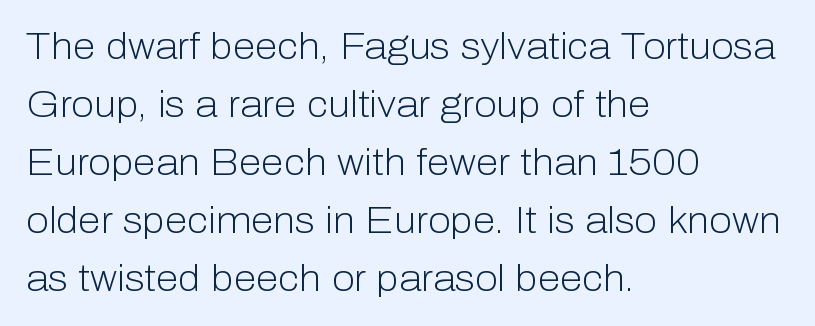
Every stem runs plumb, perpendicular to the baseline. Short note: letters normally spaced. Typeset ragged right — the left edge is the straight one. What's the leading like? Ordinary, nothing unusual. A quiet, ordinary-to-light weight characterises the typeface.
